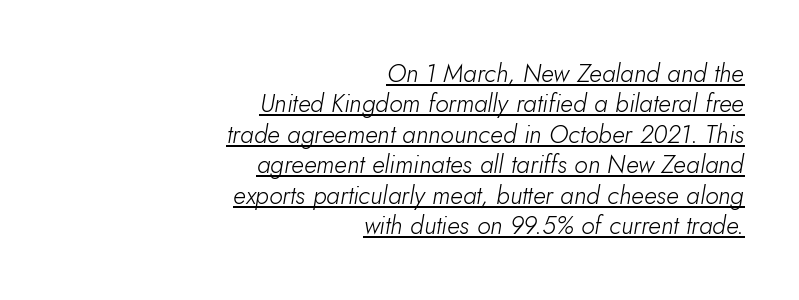
The image shows 25 px text type, italic (leaning right); set right-aligned, line spacing 1.22x, normal letter spacing, underlined.
